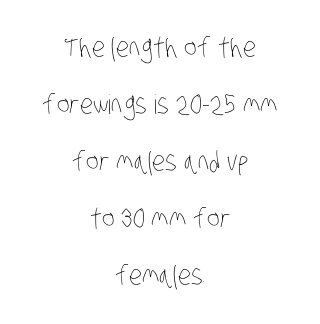
The image shows 27 px text type; set centered, loose line spacing (2.11x), normal letter spacing, not underlined.
